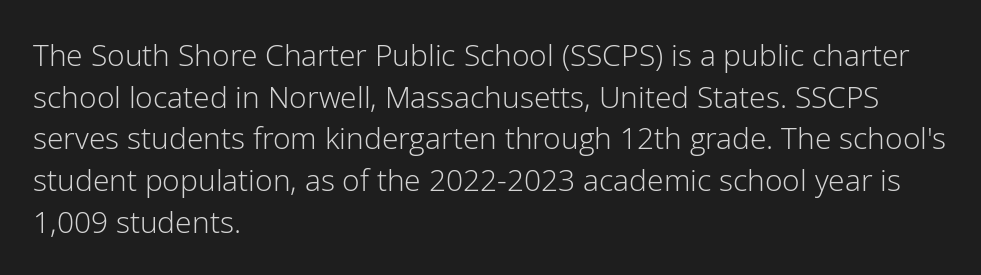
Any mark beneath the type? The region is blank. Characters remain perfectly vertical along every line. These lines are set flush left with a ragged right edge. Each letter keeps its own natural width here, so spacing adapts to shape. To sum up the face: it is a sans, with no serifs. A light-to-regular cut is what we see here.
